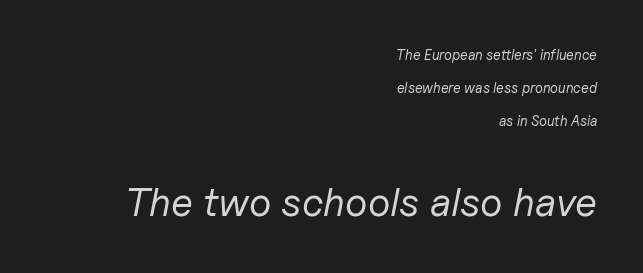
The image shows 40 px regular-weight type, italic (leaning right); set right-aligned, loose line spacing (2.36x), normal letter spacing, not underlined; the second (bottom) block is 2.86x larger; low stroke contrast and a medium x-height.
